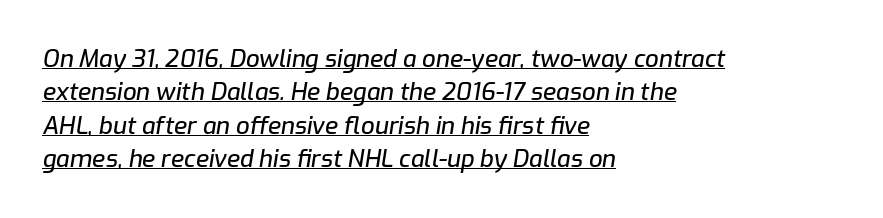
Q: Is the text italic (slanted)? A: Yes, it leans right by about 9 degrees.
Q: Is the text underlined? A: Yes.
Q: How is the paragraph aligned? A: Left-aligned.
Q: Is the spacing between letters normal or unusually wide? A: Normal.
Q: Is the spacing between lines tight, normal or loose? A: Normal.
